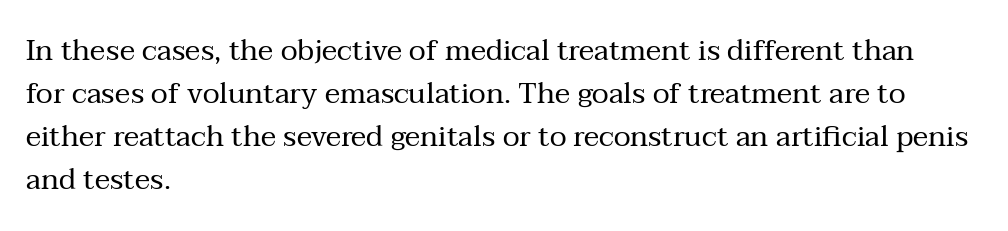
{"serif": "yes", "italic": "no", "bold": "no", "weight": "regular", "width": "normal", "stroke_contrast": "medium", "x_height": "medium", "monospaced": "no", "underline": "no", "align": "left", "line_spacing": "normal", "line_spacing_ratio": 1.48, "letter_spacing": "normal", "letter_spacing_em": 0.0, "glyph_px": 29}
